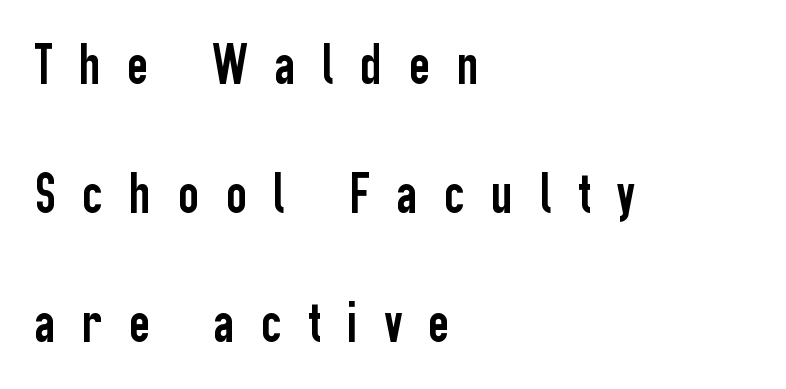
The image shows 57 px condensed sans-serif type, upright; set left-aligned, loose line spacing (2.26x), unusually wide letter spacing (+0.47 em), not underlined; low stroke contrast and a medium x-height.
